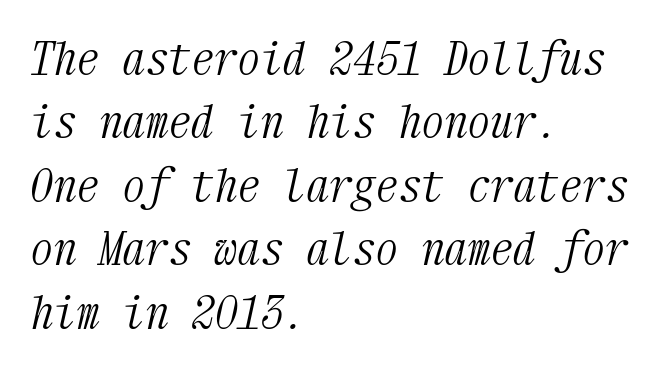
Q: Is the text bold? A: No.
Q: Is the text italic (slanted)? A: Yes, it leans right by about 12 degrees.
Q: Is the typeface a serif or a sans-serif typeface? A: Serif.
Q: Is the text underlined? A: No.
Q: How is the paragraph aligned? A: Left-aligned.
Q: Is the spacing between letters normal or unusually wide? A: Normal.
Q: Is the spacing between lines tight, normal or loose? A: Normal.
Q: Width (condensed, normal, or wide)? A: Condensed.
Q: Stroke contrast? A: Medium.
Q: x-height? A: Medium.
Q: Monospaced? A: Yes.
